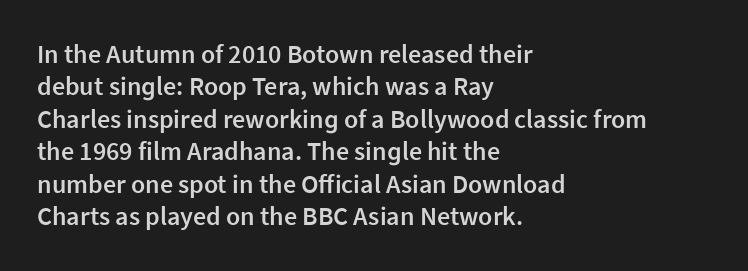
Words appear dense and cohesive because spacing is normal. On the weight axis this lands at semibold, roughly 600. The lines sit at an ordinary, default distance from one another. Any mark beneath the type? The region is blank. You can tell it's not italic because the verticals are truly vertical. The setting favours the left margin, as ordinary paragraphs usually do.
